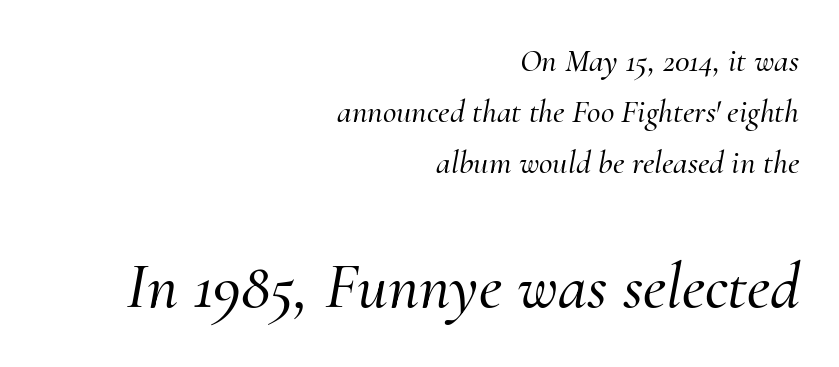
{"serif": "yes", "italic": "yes", "lean": "right", "slant_degrees": 10, "width": "normal", "stroke_contrast": "medium", "x_height": "small", "monospaced": "no", "underline": "no", "align": "right", "line_spacing": "normal", "line_spacing_ratio": 1.55, "letter_spacing": "normal", "letter_spacing_em": 0.0, "larger_block": "second", "size_ratio": 2.0, "glyph_px": 66}
